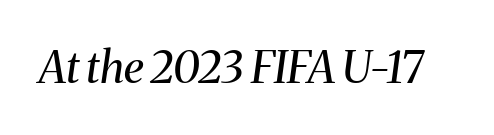
Q: Is the text bold? A: No.
Q: Is the text italic (slanted)? A: Yes, it leans right by about 8 degrees.
Q: Is the typeface a serif or a sans-serif typeface? A: Serif.
Q: Is the text underlined? A: No.
Q: Is the spacing between letters normal or unusually wide? A: Normal.
Q: Width (condensed, normal, or wide)? A: Normal.
Q: Stroke contrast? A: Medium.
Q: x-height? A: Medium.
Q: Monospaced? A: No.
